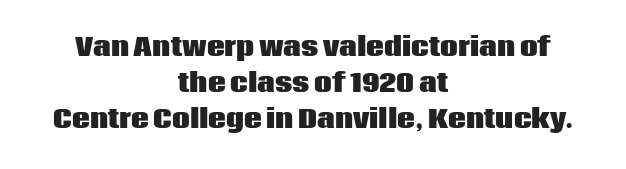
A typesetter would call this zero additional tracking. If you folded the block vertically in half, each line would mirror itself in length. Vertically, the passage feels balanced, rows spaced as you'd expect. The zone under the glyphs is completely vacant. Set as a true bold cut, around the 700 mark.
